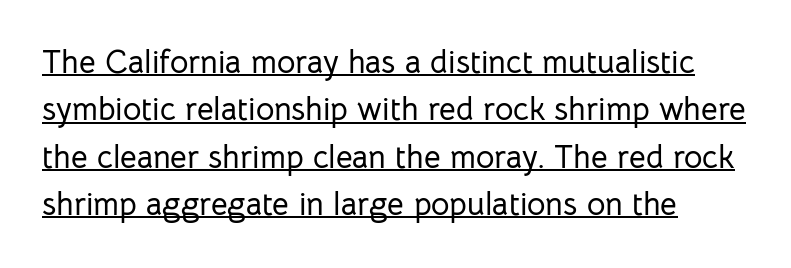
Q: Is the text italic (slanted)? A: No, it is upright.
Q: Is the typeface a serif or a sans-serif typeface? A: Sans-serif.
Q: Is the text underlined? A: Yes.
Q: How is the paragraph aligned? A: Left-aligned.
Q: Is the spacing between letters normal or unusually wide? A: Normal.
Q: Is the spacing between lines tight, normal or loose? A: Normal.
Q: Width (condensed, normal, or wide)? A: Normal.
Q: Stroke contrast? A: Low.
Q: x-height? A: Medium.
Q: Monospaced? A: No.
